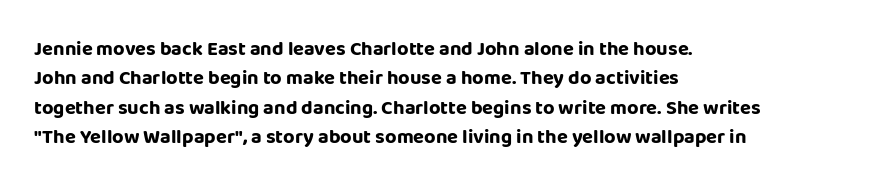
Q: Is the text bold? A: Yes.
Q: Is the text italic (slanted)? A: No, it is upright.
Q: Is the text underlined? A: No.
Q: How is the paragraph aligned? A: Left-aligned.
Q: Is the spacing between letters normal or unusually wide? A: Normal.
Q: Is the spacing between lines tight, normal or loose? A: Normal.
